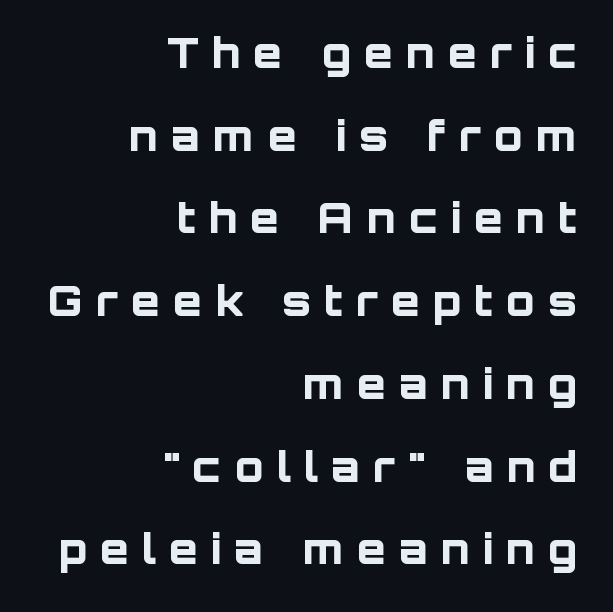
{"serif": "no", "italic": "no", "bold": "yes", "weight": "bold", "width": "normal", "stroke_contrast": "low", "x_height": "large", "monospaced": "no", "underline": "no", "align": "right", "line_spacing": "loose", "line_spacing_ratio": 1.97, "letter_spacing": "wide", "letter_spacing_em": 0.31, "glyph_px": 42}
